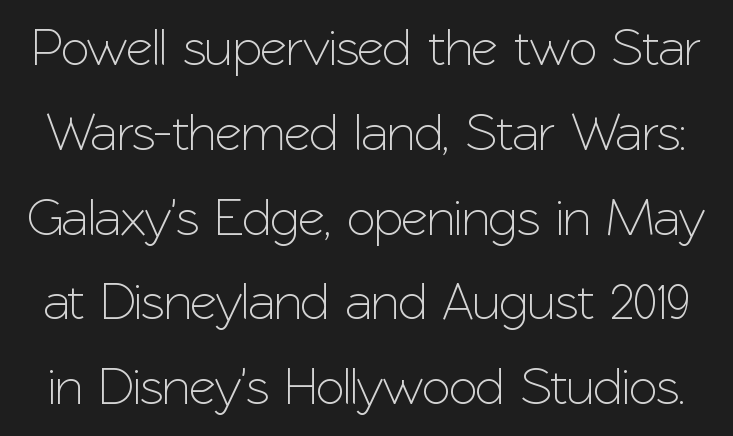
Honestly, the row spacing looks completely unremarkable. Anything drawn beneath the words? Only blank space. The passage shown has conventional tracking throughout. The type sits square on the baseline with zero lean. Stroke terminals: plain, sans-serif.
